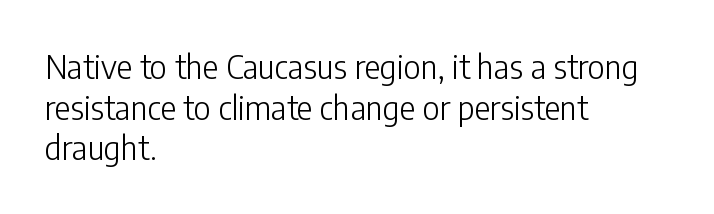
The image shows 33 px light, condensed sans-serif type, upright; set left-aligned, line spacing 1.23x, normal letter spacing, not underlined; low stroke contrast and a medium x-height.
